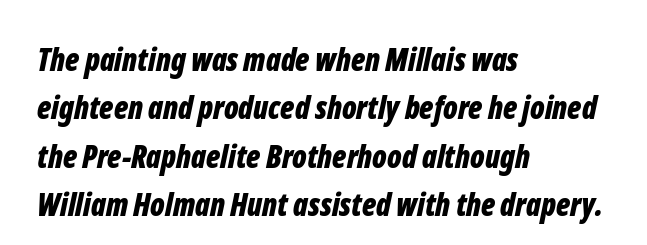
{"italic": "yes", "lean": "right", "slant_degrees": 12, "bold": "yes", "weight": "bold", "width": "condensed", "stroke_contrast": "low", "x_height": "medium", "monospaced": "no", "underline": "no", "align": "left", "line_spacing": "normal", "line_spacing_ratio": 1.56, "letter_spacing": "normal", "letter_spacing_em": 0.0, "glyph_px": 31}
